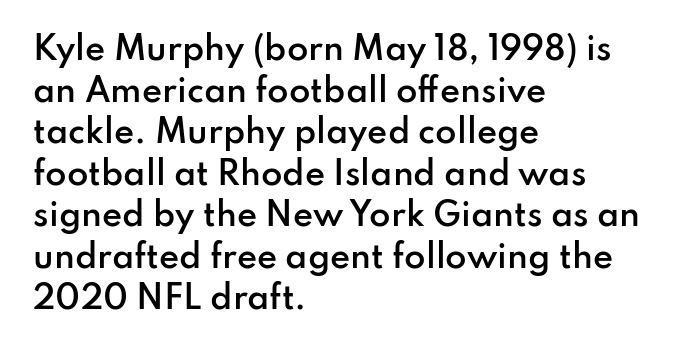
Each row of text sits above clean, open space. The passage is arranged the way most books set body copy — flush left. Look at the stroke-to-counter ratio: somewhat heavy, a semibold. Every stem runs plumb, perpendicular to the baseline.
